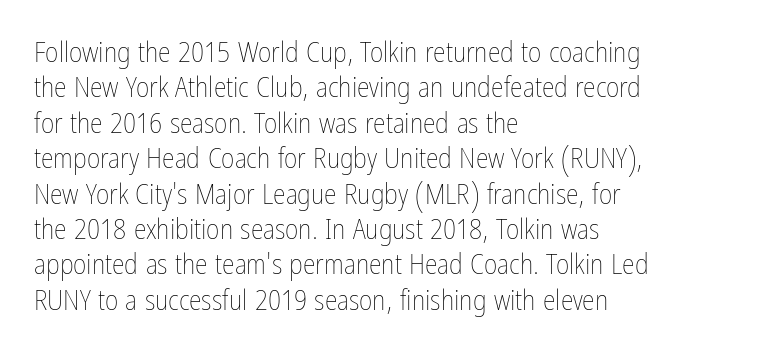
{"italic": "no", "bold": "no", "weight": "thin", "width": "condensed", "stroke_contrast": "low", "x_height": "medium", "monospaced": "no", "underline": "no", "align": "left", "line_spacing_ratio": 1.22, "letter_spacing": "normal", "letter_spacing_em": 0.0, "glyph_px": 29}
